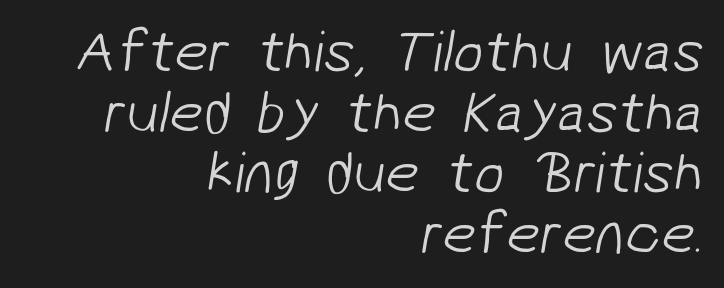
Character widths vary here, with narrow letters taking less room than wide ones. Is this a heavy cut? Hardly; it is regular or lighter. The space directly below the letters is spotless. Leading is clearly below the norm, producing a dense column. Between one letter and the next there's only the usual sliver of space. If you drew a ruler down the right edge, every line would touch it.
